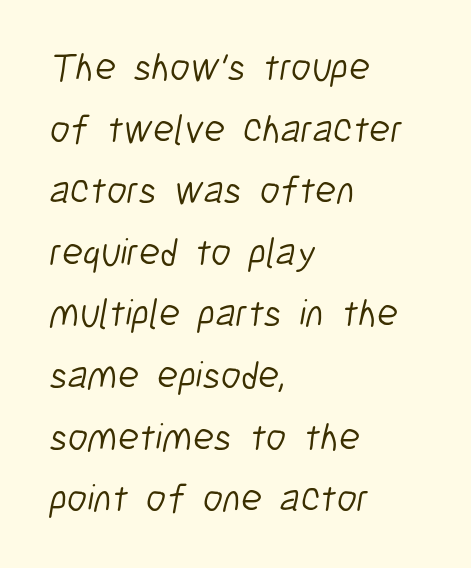
The passage is arranged the way most books set body copy — flush left. Think standard paragraph weight, or any step lighter than that. The passage shown is typeset with a sans-serif family. Looks like regular typesetting: each glyph gets only the width it needs.
